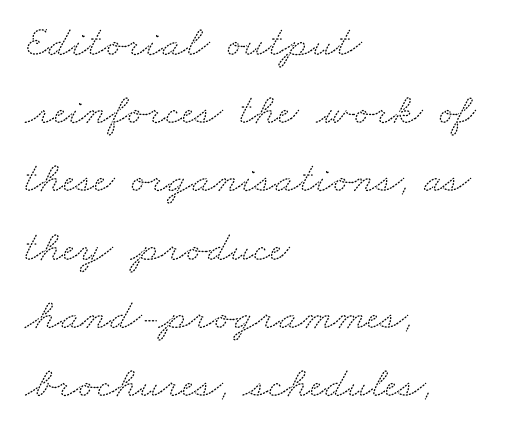
Q: Is the typeface a serif or a sans-serif typeface? A: Serif.
Q: Is the text underlined? A: No.
Q: How is the paragraph aligned? A: Left-aligned.
Q: Is the spacing between letters normal or unusually wide? A: Normal.
Q: Is the spacing between lines tight, normal or loose? A: Normal.
Q: Width (condensed, normal, or wide)? A: Wide.
Q: Stroke contrast? A: Medium.
Q: x-height? A: Small.
Q: Monospaced? A: No.
